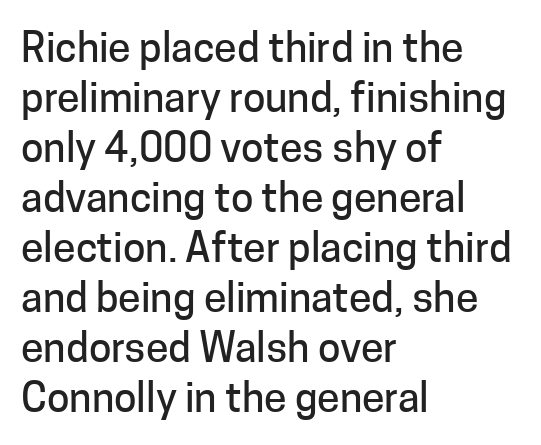
Q: Is the text italic (slanted)? A: No, it is upright.
Q: Is the typeface a serif or a sans-serif typeface? A: Sans-serif.
Q: Is the text underlined? A: No.
Q: How is the paragraph aligned? A: Left-aligned.
Q: Is the spacing between letters normal or unusually wide? A: Normal.
Q: Width (condensed, normal, or wide)? A: Normal.
Q: Stroke contrast? A: Low.
Q: x-height? A: Medium.
Q: Monospaced? A: No.
